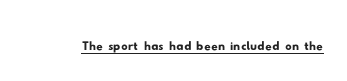
{"serif": "no", "width": "wide", "stroke_contrast": "low", "x_height": "small", "monospaced": "no", "underline": "yes", "letter_spacing": "normal", "letter_spacing_em": 0.0, "glyph_px": 32}
